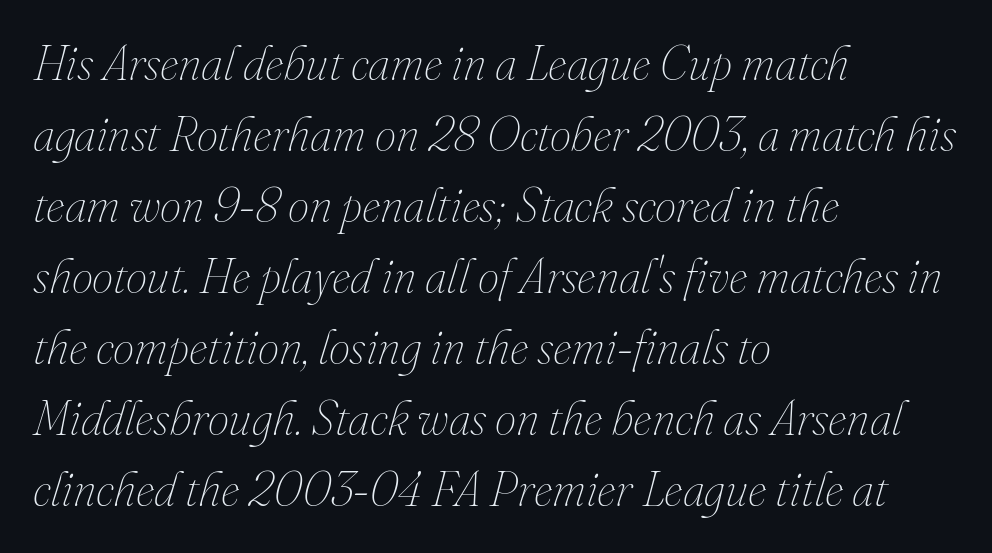
This is not heavy type; no bold has been used. Bare-footed words on every line. Varying glyph widths throughout — classic text-font behaviour. Emphasis-style slanted type is in use.
